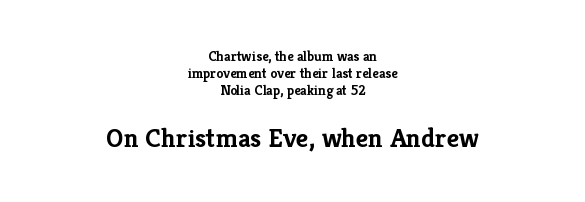
{"italic": "no", "bold": "yes", "underline": "no", "align": "center", "line_spacing_ratio": 1.22, "letter_spacing": "normal", "letter_spacing_em": 0.0, "larger_block": "second", "size_ratio": 1.93, "glyph_px": 27}
